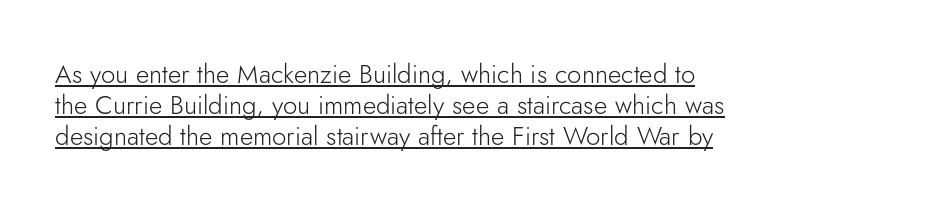
Q: Is the text bold? A: No.
Q: Is the text italic (slanted)? A: No, it is upright.
Q: Is the text underlined? A: Yes.
Q: How is the paragraph aligned? A: Left-aligned.
Q: Is the spacing between letters normal or unusually wide? A: Normal.
